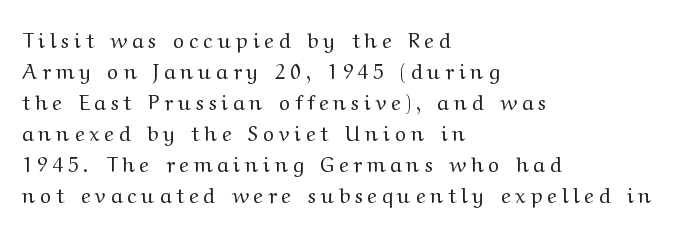
Q: Is the text bold? A: No.
Q: Is the text italic (slanted)? A: No, it is upright.
Q: Is the text underlined? A: No.
Q: How is the paragraph aligned? A: Left-aligned.
Q: Is the spacing between letters normal or unusually wide? A: Unusually wide.
Q: Is the spacing between lines tight, normal or loose? A: Normal.
